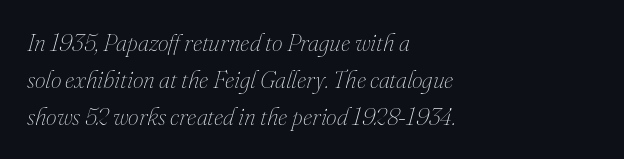
Q: Is the text bold? A: No.
Q: Is the text italic (slanted)? A: Yes, it leans right by about 16 degrees.
Q: Is the text underlined? A: No.
Q: How is the paragraph aligned? A: Left-aligned.
Q: Is the spacing between letters normal or unusually wide? A: Normal.
Q: Is the spacing between lines tight, normal or loose? A: Normal.
